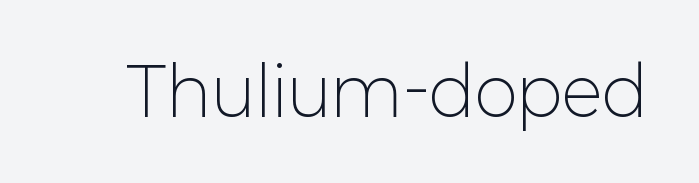
{"serif": "no", "italic": "no", "bold": "no", "weight": "light", "width": "normal", "stroke_contrast": "low", "x_height": "medium", "monospaced": "no", "underline": "no", "letter_spacing": "normal", "letter_spacing_em": 0.0, "glyph_px": 66}
